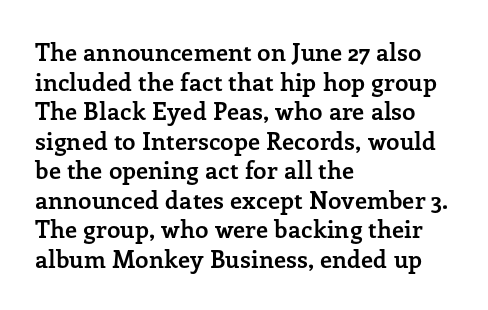
{"italic": "no", "bold": "yes", "underline": "no", "align": "left", "line_spacing_ratio": 1.23, "letter_spacing": "normal", "letter_spacing_em": 0.0, "glyph_px": 24}
